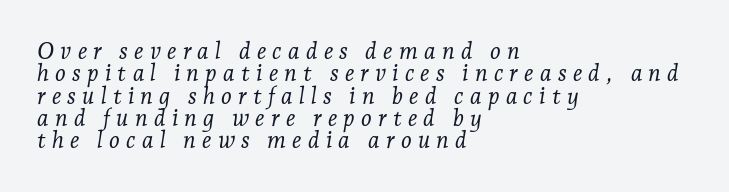
{"italic": "yes", "lean": "right", "slant_degrees": 7, "bold": "no", "underline": "no", "align": "left", "line_spacing": "tight", "line_spacing_ratio": 0.97, "letter_spacing": "wide", "letter_spacing_em": 0.27, "glyph_px": 23}
